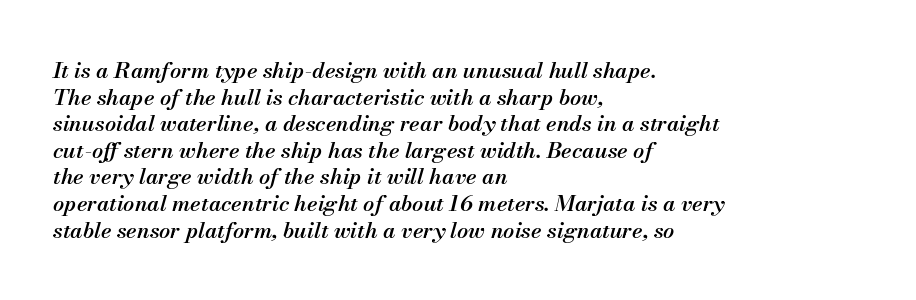
The image shows 22 px text type, italic (leaning right); set left-aligned, line spacing 1.21x, normal letter spacing, not underlined.
